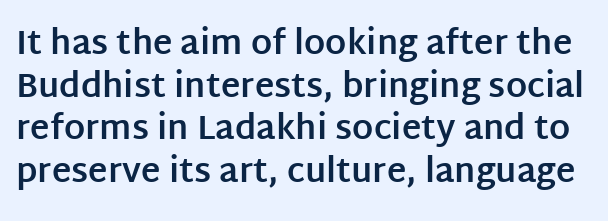
Stroke thickness is high; the sample reads as a true bold. Underlining? Definitely not there. Italic? Not at all — the glyphs are vertical. Does extra space separate the letters? No, they use regular spacing.
